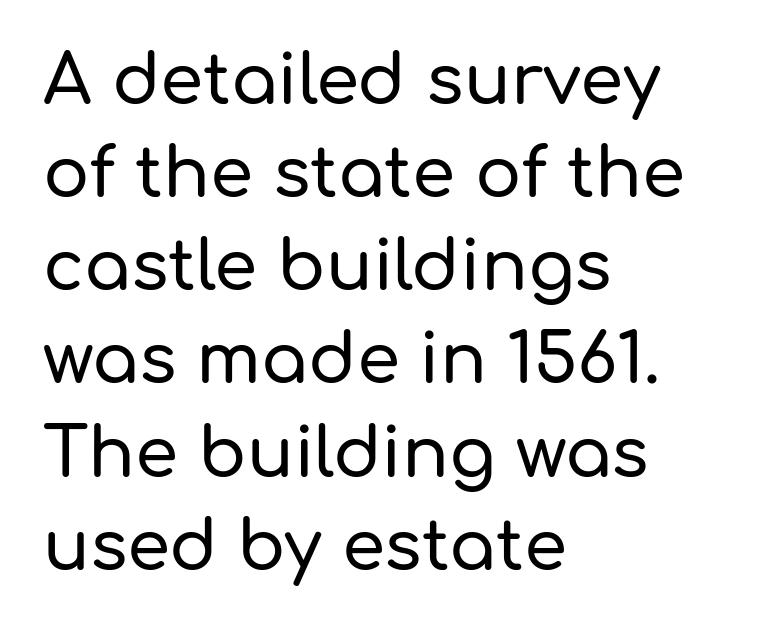
Q: Is the text italic (slanted)? A: No, it is upright.
Q: Is the typeface a serif or a sans-serif typeface? A: Sans-serif.
Q: Is the text underlined? A: No.
Q: How is the paragraph aligned? A: Left-aligned.
Q: Is the spacing between letters normal or unusually wide? A: Normal.
Q: Is the spacing between lines tight, normal or loose? A: Normal.
Q: Width (condensed, normal, or wide)? A: Normal.
Q: Stroke contrast? A: Low.
Q: x-height? A: Medium.
Q: Monospaced? A: No.
